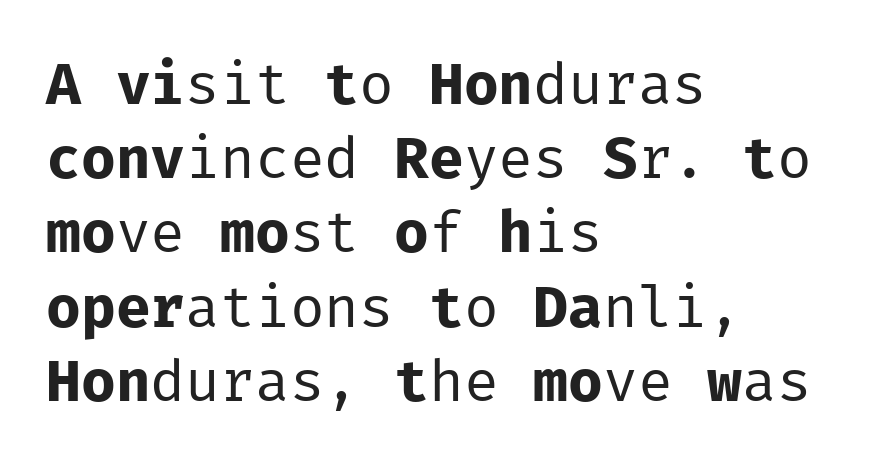
The image shows 58 px regular-weight sans-serif type, upright, monospaced; set left-aligned, normal line spacing (1.28x), normal letter spacing, not underlined; low stroke contrast and a medium x-height.
